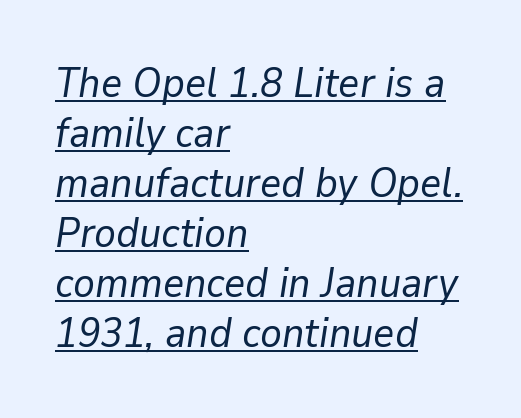
Compared with a centered layout, this one pins lines to the left instead. No extra ink here — the face is not bold. The letters advance in unequal steps, a hallmark of proportional type. Honestly, the underline is the first thing you notice here. Default kerning and tracking; the words read as compact shapes.
